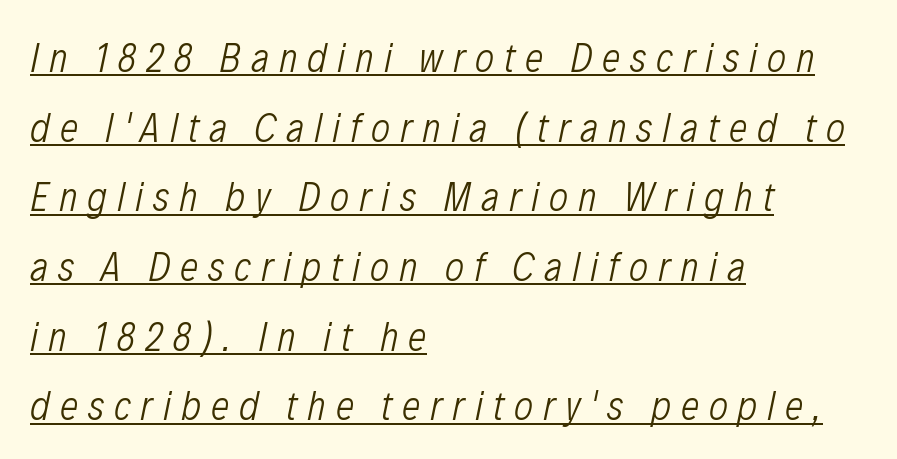
The image shows 41 px light, condensed type, italic (leaning right); set left-aligned, normal line spacing (1.7x), unusually wide letter spacing (+0.24 em), underlined; low stroke contrast and a medium x-height.
